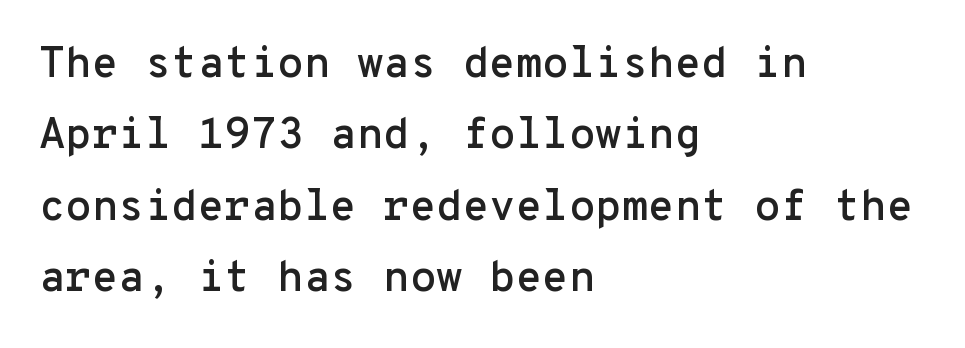
{"serif": "no", "italic": "no", "width": "normal", "stroke_contrast": "low", "x_height": "medium", "monospaced": "yes", "underline": "no", "align": "left", "line_spacing": "normal", "line_spacing_ratio": 1.66, "letter_spacing": "normal", "letter_spacing_em": 0.0, "glyph_px": 43}
